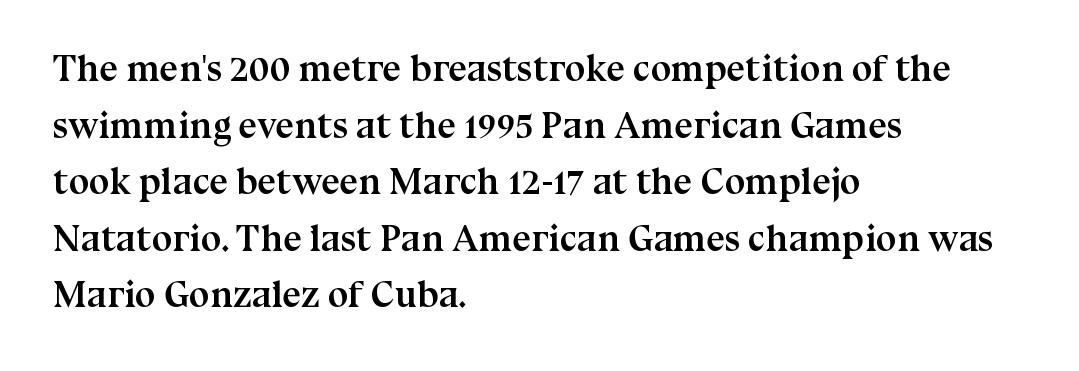
{"serif": "yes", "italic": "no", "bold": "yes", "weight": "semibold", "width": "normal", "stroke_contrast": "medium", "x_height": "medium", "monospaced": "no", "underline": "no", "align": "left", "line_spacing": "normal", "line_spacing_ratio": 1.53, "letter_spacing": "normal", "letter_spacing_em": 0.0, "glyph_px": 37}
